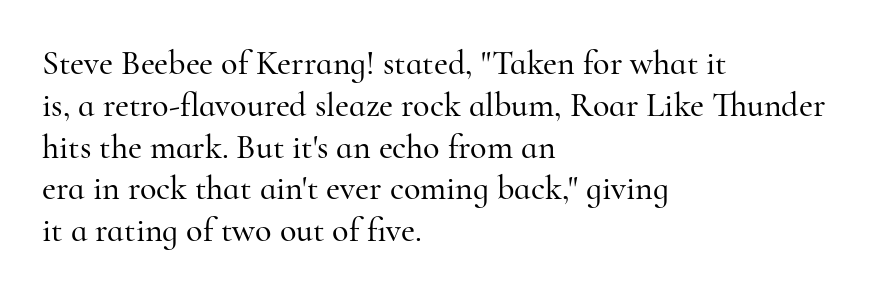
Is this a fixed-width face? No — the glyphs have proportional, varying widths. The characters display serif detailing at their extremities. Left-aligned paragraph, ragged on the right. Quick note: underline off. Nope, not italic — everything's standing straight. Characters follow at the spacing the type designer built in.
